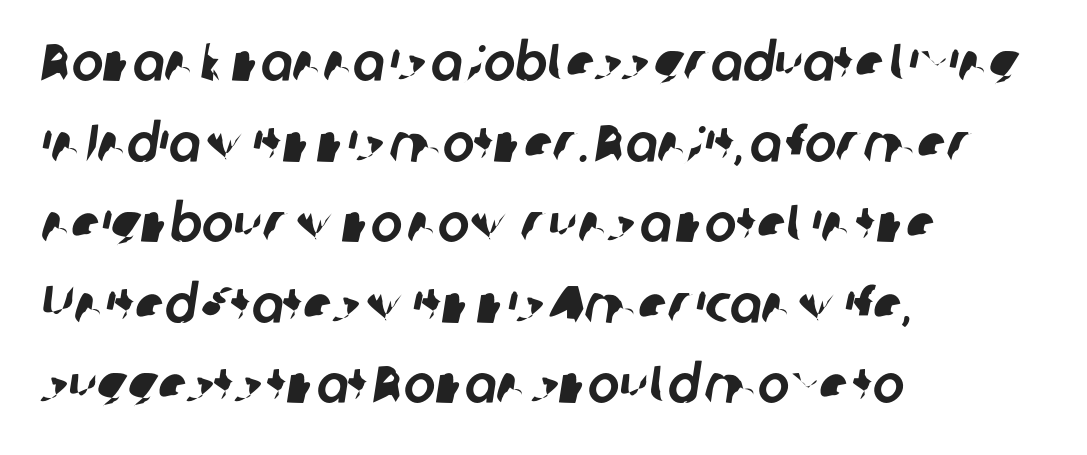
What kind of face is this? One without serifs — a sans. These lines keep a tight, regular rhythm from letter to letter. Anything drawn beneath the words? Only blank space. The block of text has a typical density, with ordinary space between rows. The rendering uses natural spacing where letterforms have individual widths.
